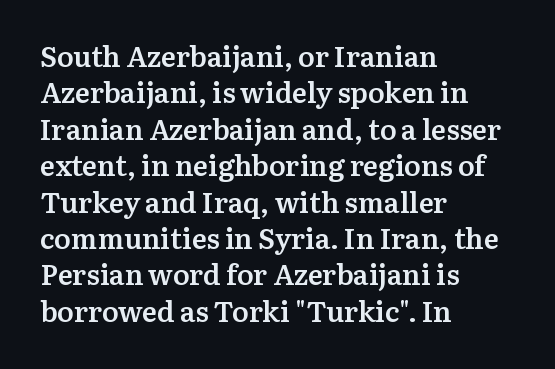
{"serif": "yes", "italic": "no", "bold": "semi", "weight": "semibold", "width": "normal", "stroke_contrast": "medium", "x_height": "medium", "monospaced": "no", "underline": "no", "align": "left", "line_spacing": "normal", "line_spacing_ratio": 1.3, "letter_spacing": "normal", "letter_spacing_em": 0.0, "glyph_px": 28}
